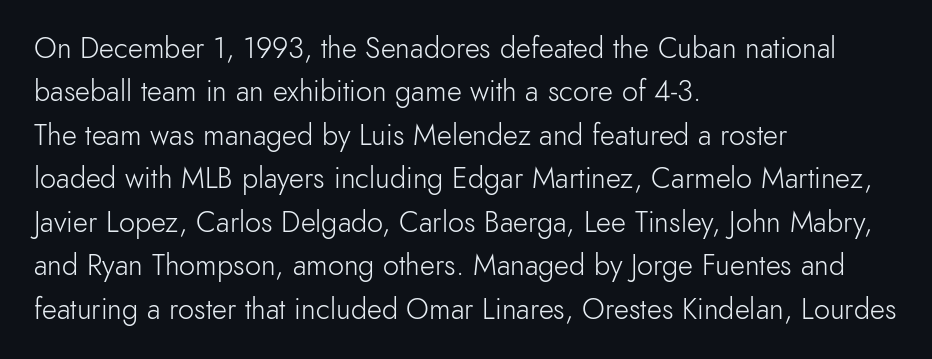
{"serif": "no", "italic": "no", "bold": "no", "weight": "light", "width": "normal", "x_height": "small", "monospaced": "no", "underline": "no", "align": "left", "line_spacing": "normal", "line_spacing_ratio": 1.5, "letter_spacing": "normal", "letter_spacing_em": 0.0, "glyph_px": 29}
